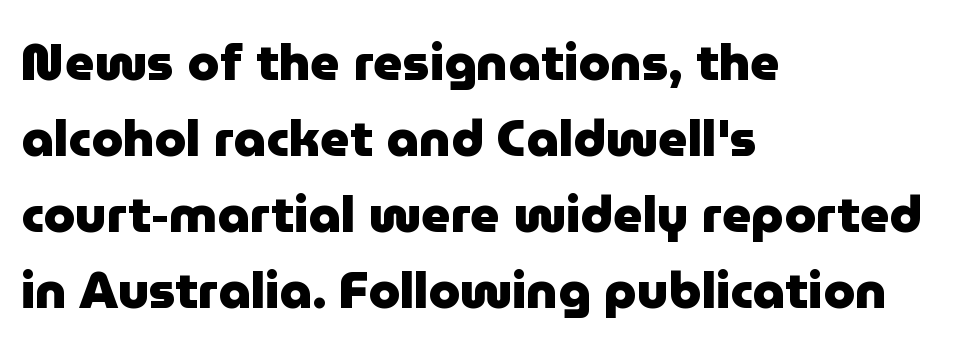
{"serif": "no", "italic": "no", "bold": "yes", "weight": "heavy", "width": "normal", "stroke_contrast": "low", "x_height": "medium", "monospaced": "no", "underline": "no", "align": "left", "line_spacing": "normal", "line_spacing_ratio": 1.49, "letter_spacing": "normal", "letter_spacing_em": 0.0, "glyph_px": 51}
